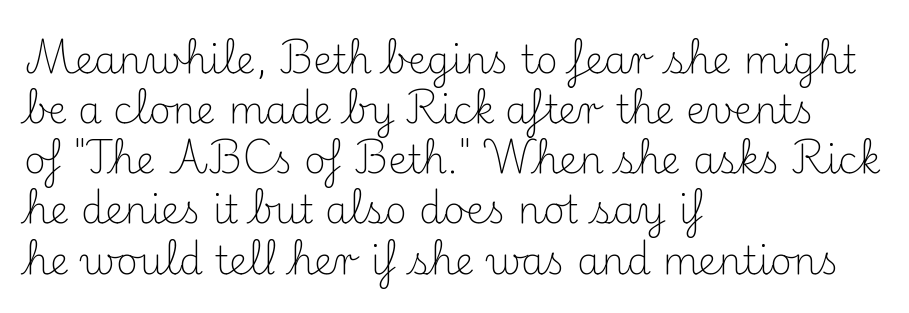
On a weight scale, this lands at 450 or below. No italicization has been applied; the sample stays upright. Short note: letters normally spaced. The rendering anchors every line to the left-hand side. A typesetter would call this proportional, since set widths differ per character.
